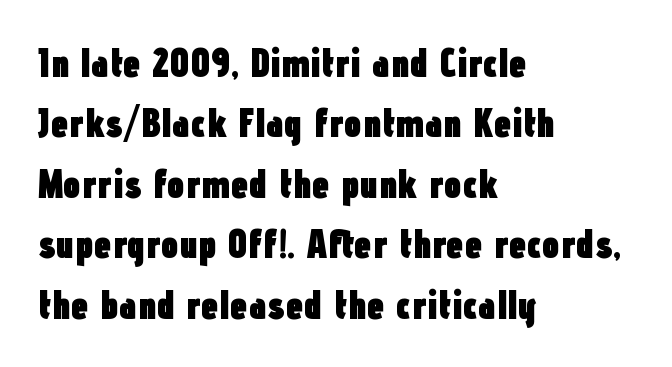
{"serif": "no", "italic": "no", "bold": "yes", "weight": "heavy", "width": "condensed", "stroke_contrast": "low", "x_height": "medium", "monospaced": "no", "underline": "no", "align": "left", "line_spacing": "normal", "line_spacing_ratio": 1.51, "letter_spacing": "normal", "letter_spacing_em": 0.0, "glyph_px": 40}
